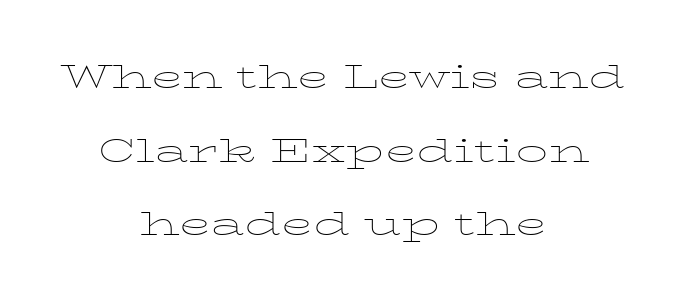
{"serif": "yes", "italic": "no", "bold": "no", "weight": "thin", "width": "wide", "stroke_contrast": "low", "x_height": "medium", "monospaced": "no", "underline": "no", "align": "center", "line_spacing": "loose", "line_spacing_ratio": 2.3, "letter_spacing": "normal", "letter_spacing_em": 0.0, "glyph_px": 32}
